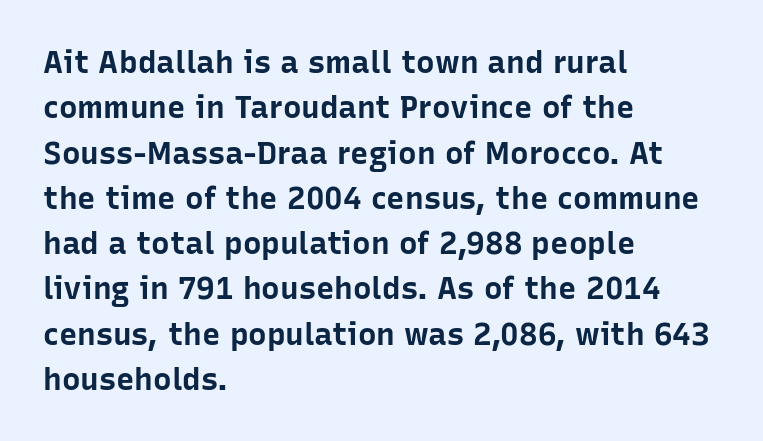
This block has exactly the height ordinary leading produces. In terms of letterspacing, this is plain default setting. You can tell from the bare stems that sans-serif type was used. Quick note: not italic, upright. Each row of text sits above clean, open space. You could not count columns in this text — the font is proportionally spaced.
